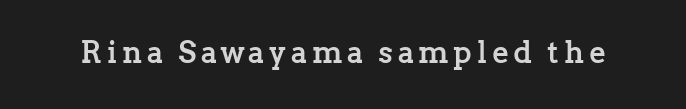
{"serif": "yes", "italic": "no", "bold": "yes", "weight": "semibold", "width": "normal", "stroke_contrast": "low", "x_height": "medium", "monospaced": "no", "underline": "no", "glyph_px": 31}
